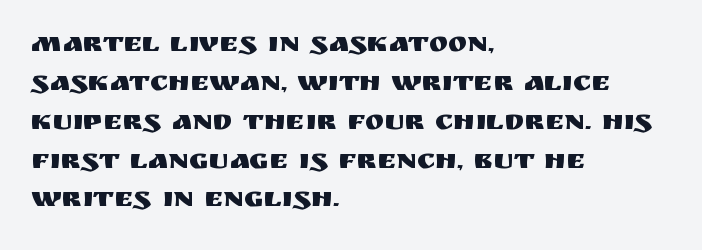
{"serif": "no", "italic": "no", "width": "normal", "stroke_contrast": "medium", "x_height": "large", "monospaced": "no", "underline": "no", "align": "left", "line_spacing": "normal", "line_spacing_ratio": 1.34, "letter_spacing": "normal", "letter_spacing_em": 0.0, "glyph_px": 29}
